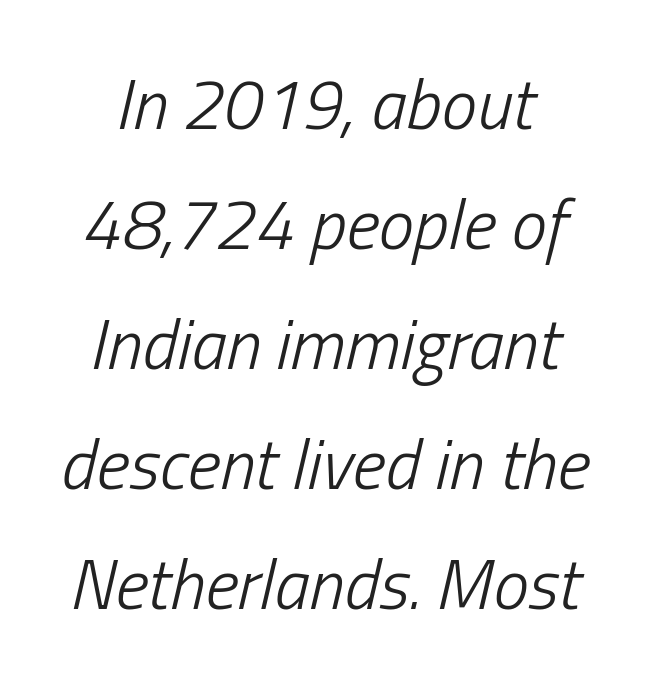
{"italic": "yes", "lean": "right", "slant_degrees": 13, "bold": "no", "weight": "light", "width": "condensed", "stroke_contrast": "low", "x_height": "medium", "monospaced": "no", "underline": "no", "align": "center", "line_spacing": "normal", "line_spacing_ratio": 1.69, "letter_spacing": "normal", "letter_spacing_em": 0.0, "glyph_px": 71}
